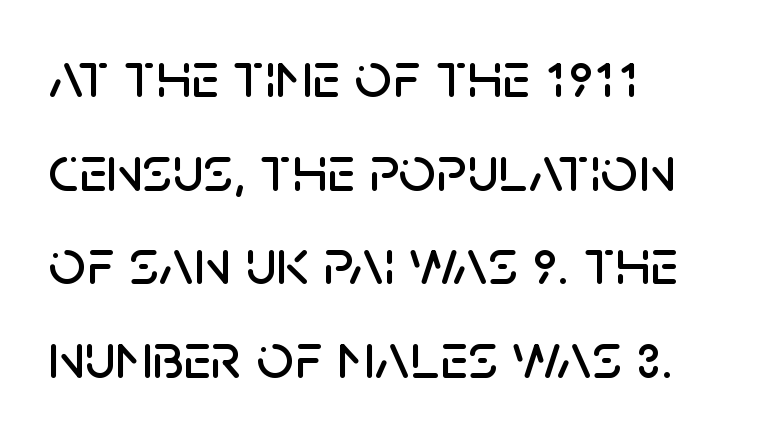
Q: Is the text italic (slanted)? A: No, it is upright.
Q: Is the typeface a serif or a sans-serif typeface? A: Sans-serif.
Q: Is the text underlined? A: No.
Q: How is the paragraph aligned? A: Left-aligned.
Q: Is the spacing between letters normal or unusually wide? A: Normal.
Q: Is the spacing between lines tight, normal or loose? A: Normal.
Q: Width (condensed, normal, or wide)? A: Normal.
Q: Stroke contrast? A: Low.
Q: x-height? A: Large.
Q: Monospaced? A: No.
